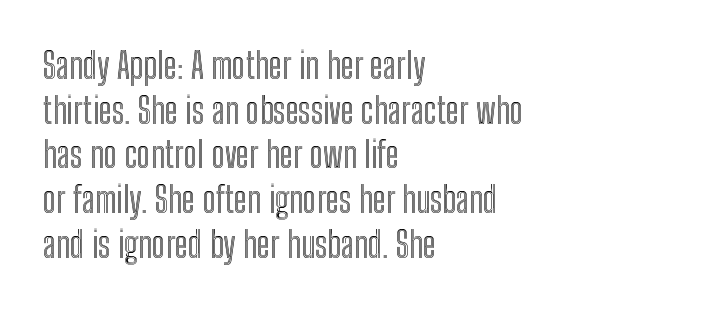
{"italic": "no", "width": "condensed", "x_height": "medium", "monospaced": "no", "underline": "no", "align": "left", "line_spacing_ratio": 1.24, "letter_spacing": "normal", "letter_spacing_em": 0.0, "glyph_px": 36}
